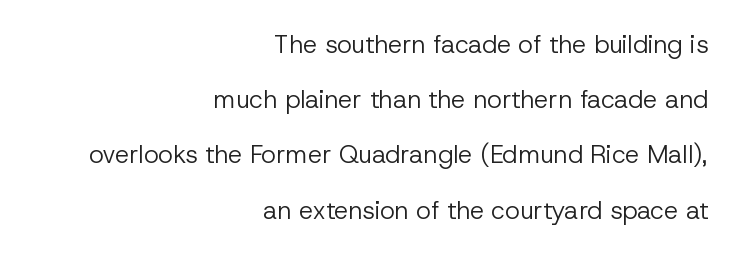
Q: Is the text bold? A: No.
Q: Is the text italic (slanted)? A: No, it is upright.
Q: Is the text underlined? A: No.
Q: How is the paragraph aligned? A: Right-aligned.
Q: Is the spacing between letters normal or unusually wide? A: Normal.
Q: Is the spacing between lines tight, normal or loose? A: Loose.
